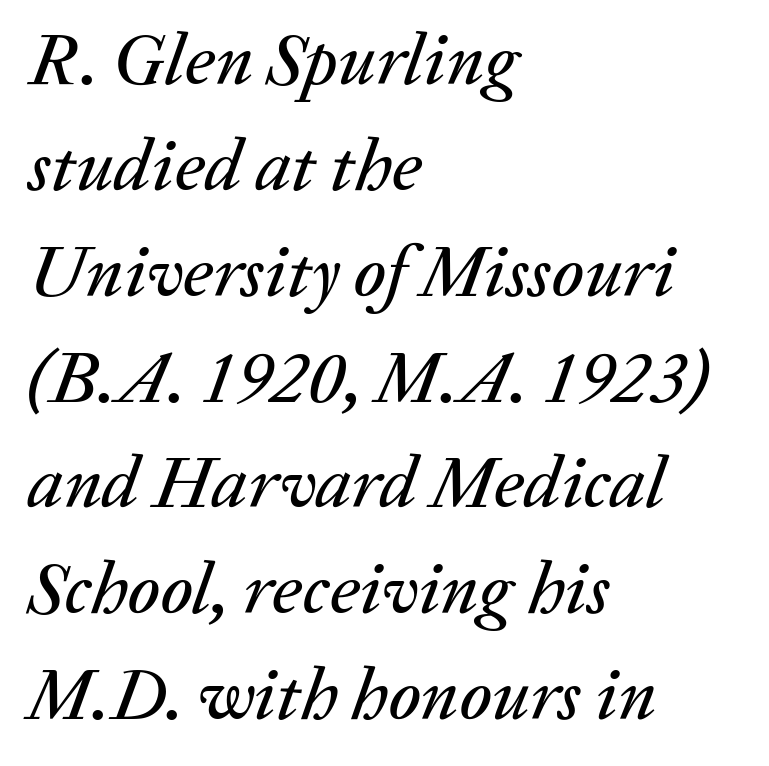
What's the leading like? Ordinary, nothing unusual. The baseline area is clear. Note the varied advance widths — an 'i' is clearly narrower than an 'm'. The paragraph shown leans on its left margin. Is the letter spacing exaggerated? No — it looks like the ordinary default.
